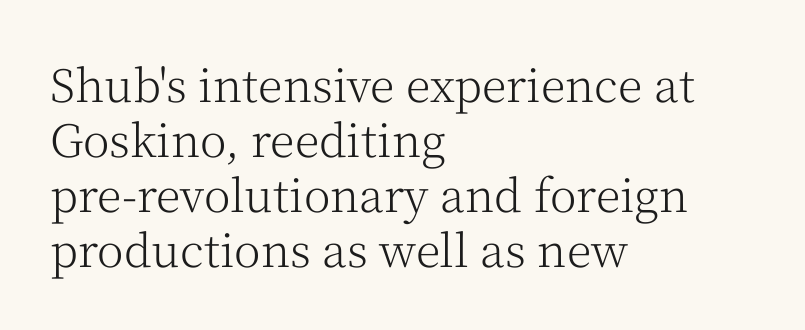
{"serif": "yes", "italic": "no", "bold": "no", "weight": "light", "width": "normal", "stroke_contrast": "medium", "x_height": "medium", "monospaced": "no", "underline": "no", "align": "left", "line_spacing_ratio": 1.22, "letter_spacing": "normal", "letter_spacing_em": 0.0, "glyph_px": 45}
